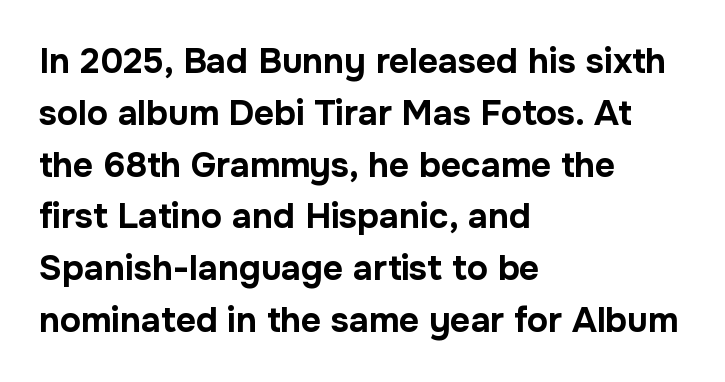
The image shows 35 px bold sans-serif type, upright; set left-aligned, normal line spacing (1.48x), normal letter spacing, not underlined; low stroke contrast and a medium x-height.
